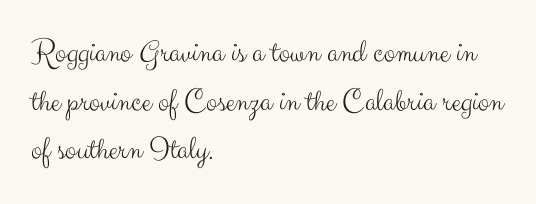
Q: Is the text bold? A: No.
Q: Is the text italic (slanted)? A: Yes.
Q: Is the typeface a serif or a sans-serif typeface? A: Sans-serif.
Q: Is the text underlined? A: No.
Q: How is the paragraph aligned? A: Left-aligned.
Q: Is the spacing between letters normal or unusually wide? A: Normal.
Q: Is the spacing between lines tight, normal or loose? A: Normal.
Q: Width (condensed, normal, or wide)? A: Normal.
Q: Stroke contrast? A: Medium.
Q: x-height? A: Small.
Q: Monospaced? A: No.
